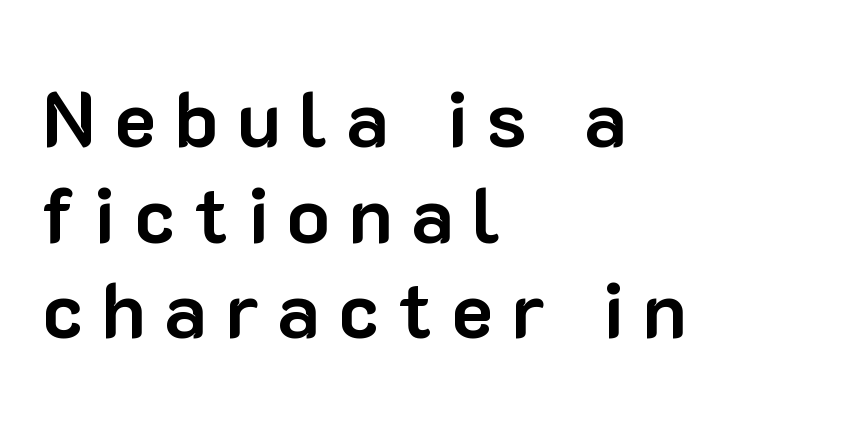
Q: Is the text bold? A: Yes.
Q: Is the text italic (slanted)? A: No, it is upright.
Q: Is the typeface a serif or a sans-serif typeface? A: Sans-serif.
Q: Is the text underlined? A: No.
Q: How is the paragraph aligned? A: Left-aligned.
Q: Is the spacing between letters normal or unusually wide? A: Unusually wide.
Q: Width (condensed, normal, or wide)? A: Normal.
Q: Stroke contrast? A: Low.
Q: x-height? A: Medium.
Q: Monospaced? A: No.
